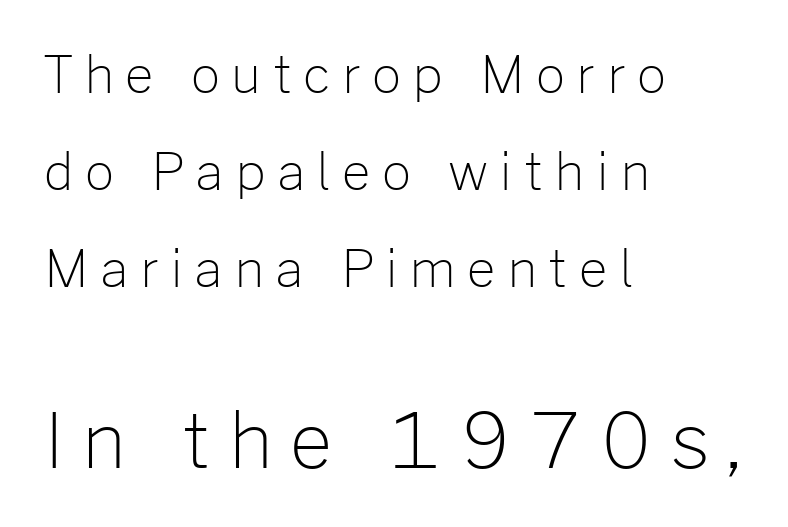
The image shows 76 px light sans-serif type, upright; set left-aligned, loose line spacing (1.9x), unusually wide letter spacing (+0.22 em), not underlined; the second (bottom) block is 1.49x larger; low stroke contrast and a medium x-height.
